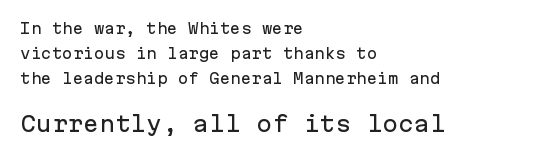
The image shows 21 px text type, upright; set left-aligned, line spacing 1.77x, normal letter spacing, not underlined; the second (bottom) block is 1.5x larger.
